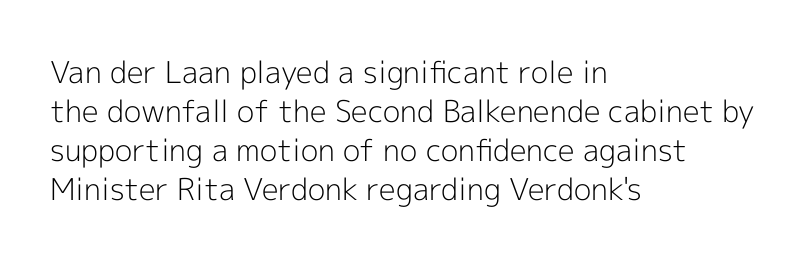
{"serif": "no", "italic": "no", "bold": "no", "weight": "light", "width": "normal", "x_height": "medium", "monospaced": "no", "underline": "no", "align": "left", "line_spacing": "normal", "line_spacing_ratio": 1.3, "letter_spacing": "normal", "letter_spacing_em": 0.0, "glyph_px": 30}
